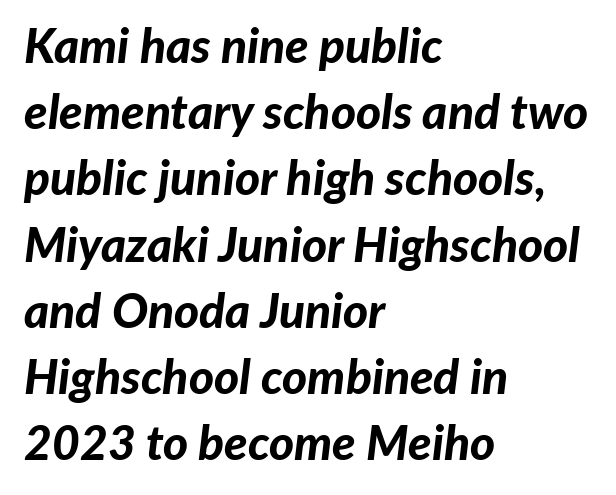
{"italic": "yes", "lean": "right", "slant_degrees": 7, "bold": "yes", "weight": "bold", "width": "normal", "stroke_contrast": "low", "x_height": "medium", "monospaced": "no", "underline": "no", "align": "left", "line_spacing": "normal", "line_spacing_ratio": 1.38, "letter_spacing": "normal", "letter_spacing_em": 0.0, "glyph_px": 48}
